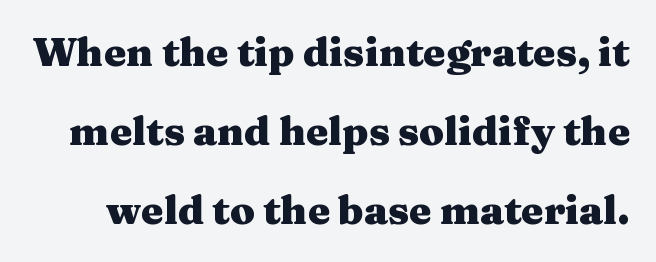
{"serif": "yes", "italic": "no", "bold": "yes", "weight": "heavy", "width": "wide", "stroke_contrast": "medium", "x_height": "medium", "monospaced": "no", "underline": "no", "line_spacing": "loose", "line_spacing_ratio": 1.98, "letter_spacing": "normal", "letter_spacing_em": 0.0, "glyph_px": 40}
